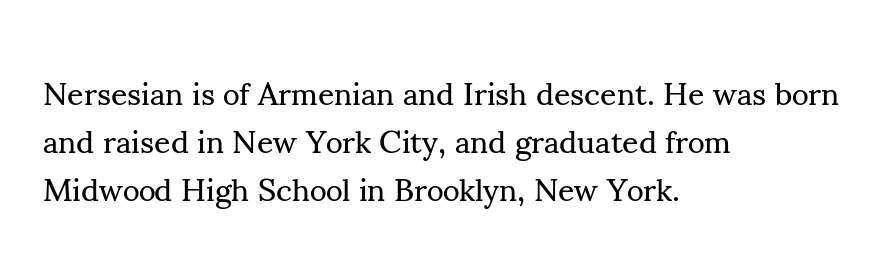
Short and long lines alike share a common starting point at left. The cut favours lightness, reaching ordinary text weight at its darkest. How would I describe the line gaps? Plain and ordinary. Do the letters lean? They stand straight. Spacing verdict: proportional, widths tailored to each character. The line texture is even and compact thanks to regular tracking.
